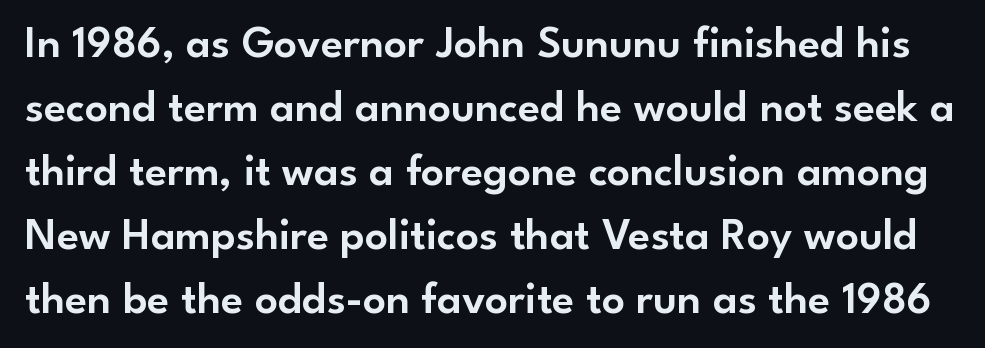
The rendering uses natural spacing where letterforms have individual widths. No feet cap the strokes, marking this as sans-serif type. Regarding leading, the lines here are spaced in the standard way. Words appear dense and cohesive because spacing is normal. The typography opts for an upright posture over an oblique one.
